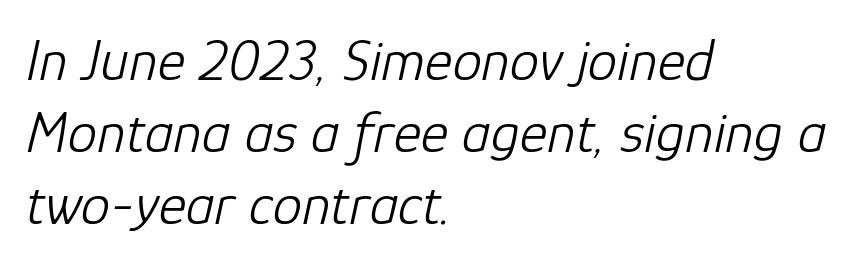
Q: Is the text bold? A: No.
Q: Is the text italic (slanted)? A: Yes, it leans right by about 12 degrees.
Q: Is the text underlined? A: No.
Q: How is the paragraph aligned? A: Left-aligned.
Q: Is the spacing between letters normal or unusually wide? A: Normal.
Q: Width (condensed, normal, or wide)? A: Normal.
Q: Stroke contrast? A: Low.
Q: x-height? A: Medium.
Q: Monospaced? A: No.
